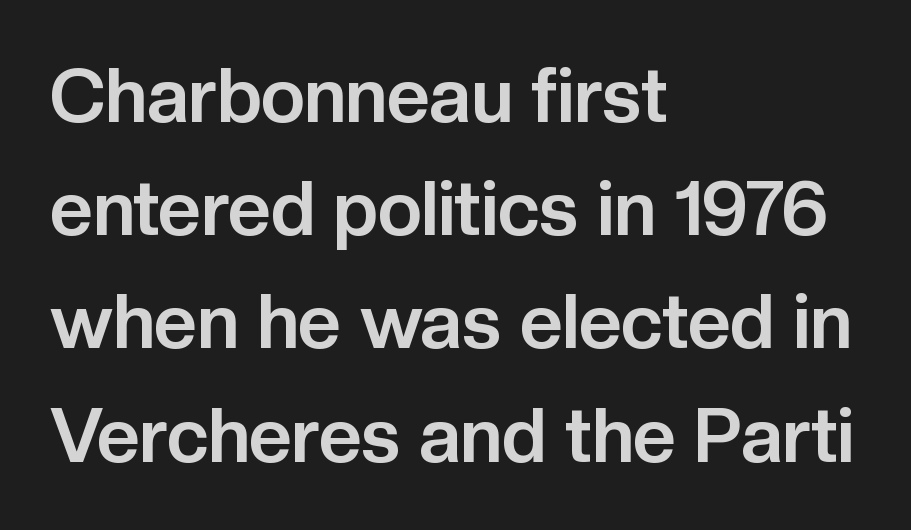
The passage shown is typed in a proportional face where columns would drift. Inter-character spacing is left at the font's built-in metrics. The letters are bold, with thick, heavy strokes. Nope, not italic — everything's standing straight.
